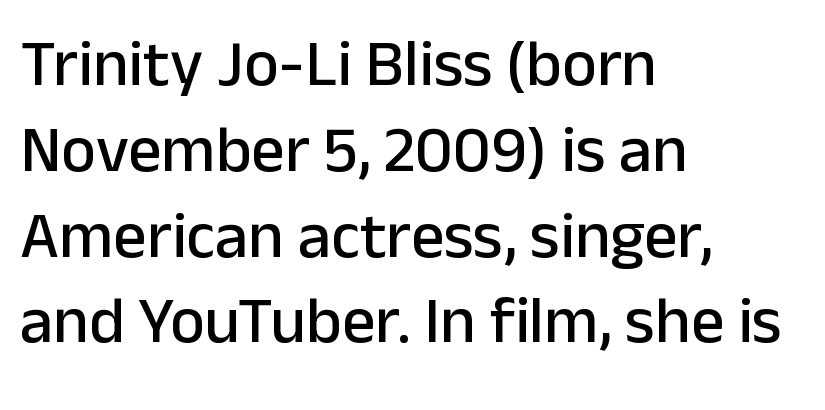
{"serif": "no", "italic": "no", "width": "normal", "stroke_contrast": "low", "x_height": "medium", "monospaced": "no", "underline": "no", "align": "left", "line_spacing": "normal", "line_spacing_ratio": 1.3, "letter_spacing": "normal", "letter_spacing_em": 0.0, "glyph_px": 66}
